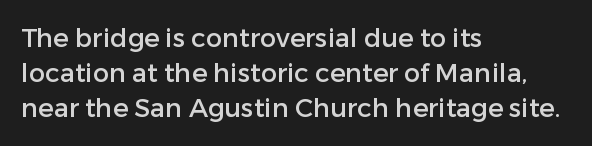
Q: Is the text italic (slanted)? A: No, it is upright.
Q: Is the text underlined? A: No.
Q: How is the paragraph aligned? A: Left-aligned.
Q: Is the spacing between letters normal or unusually wide? A: Normal.
Q: Is the spacing between lines tight, normal or loose? A: Normal.
